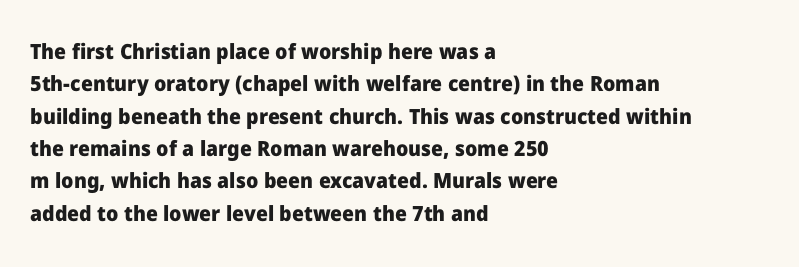
Unlike italic type, these characters show no tilt at all. Line starts are locked; line ends wander. Characters follow at the spacing the type designer built in. On the weight axis this lands at bold, roughly 700. The passage shown is not underscored anywhere.
